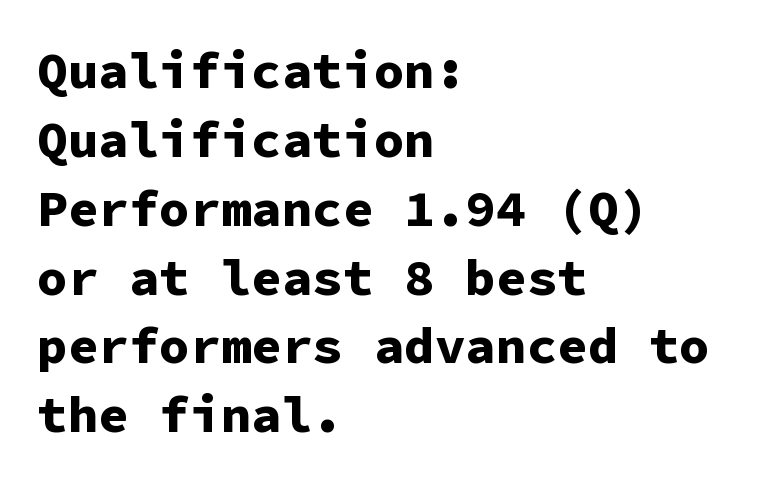
The image shows 51 px bold sans-serif type, upright, monospaced; set left-aligned, normal line spacing (1.35x), normal letter spacing, not underlined; low stroke contrast and a medium x-height.
